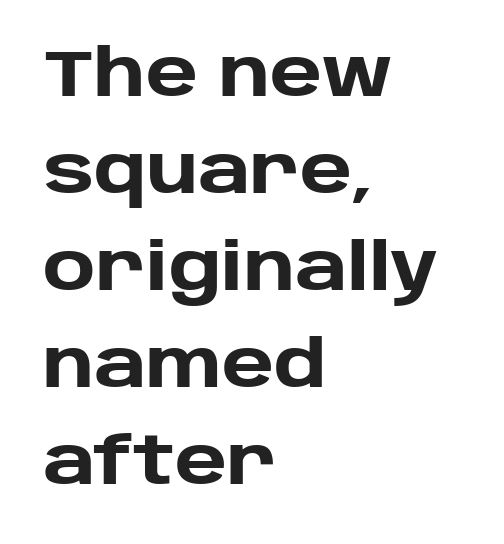
Q: Is the text bold? A: Yes.
Q: Is the text italic (slanted)? A: No, it is upright.
Q: Is the typeface a serif or a sans-serif typeface? A: Sans-serif.
Q: Is the text underlined? A: No.
Q: How is the paragraph aligned? A: Left-aligned.
Q: Is the spacing between letters normal or unusually wide? A: Normal.
Q: Is the spacing between lines tight, normal or loose? A: Normal.
Q: Width (condensed, normal, or wide)? A: Normal.
Q: Stroke contrast? A: Low.
Q: x-height? A: Large.
Q: Monospaced? A: No.
